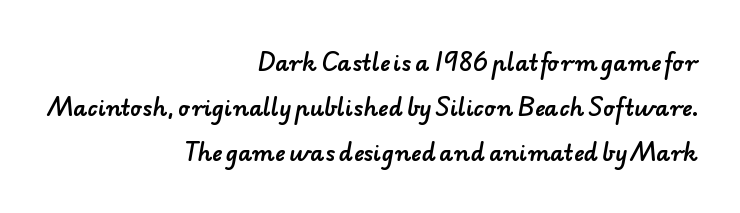
Q: Is the text underlined? A: No.
Q: How is the paragraph aligned? A: Right-aligned.
Q: Is the spacing between letters normal or unusually wide? A: Normal.
Q: Is the spacing between lines tight, normal or loose? A: Loose.
